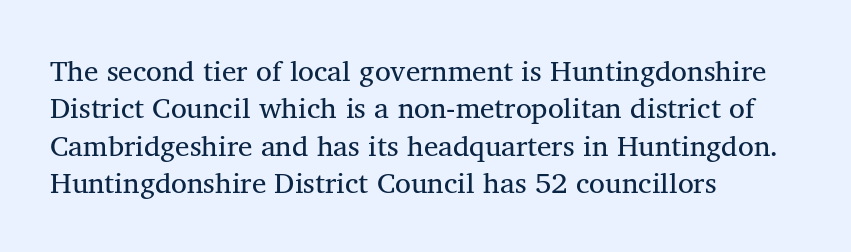
The rag falls on the right side of this text block. Successive baselines arrive at the customary interval. A typesetter would call this proportional, since set widths differ per character. No extra tracking has been applied to these lines. Underline: absent. This sample uses an upright cut, with every glyph sitting square on the baseline.
